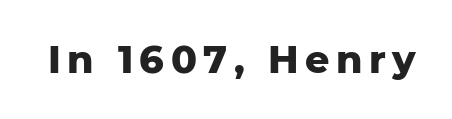
{"serif": "no", "italic": "no", "bold": "yes", "weight": "heavy", "width": "normal", "stroke_contrast": "low", "x_height": "medium", "monospaced": "no", "underline": "no", "glyph_px": 38}
